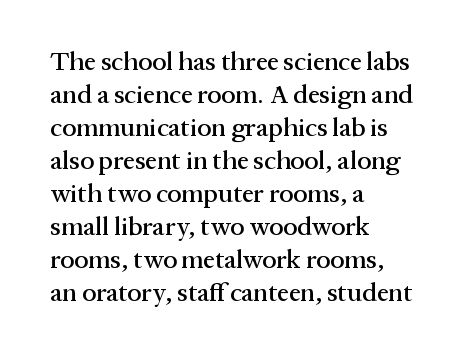
The image shows 26 px text type, upright; set left-aligned, normal line spacing (1.27x), normal letter spacing, not underlined.
